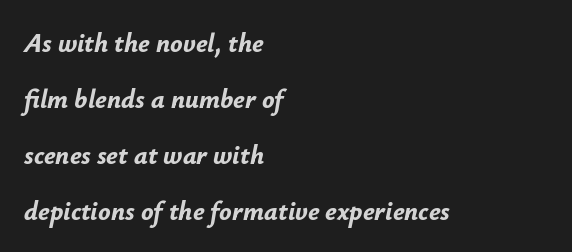
Type without underlining. Horizontal bands of white between lines are thick stripes. The font's italic variant was chosen for this text. Typeset ragged right — the left edge is the straight one.
